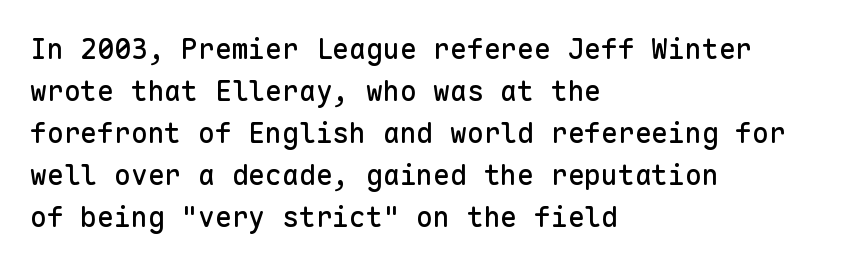
The lines sit at an ordinary, default distance from one another. Looks like terminal output: every glyph gets an equal slot. Characters remain perfectly vertical along every line. The typeface chosen for these lines omits serifs. The space beneath each line is pristine and unruled. The letters sit at their default tracking, neither squeezed nor spread.
